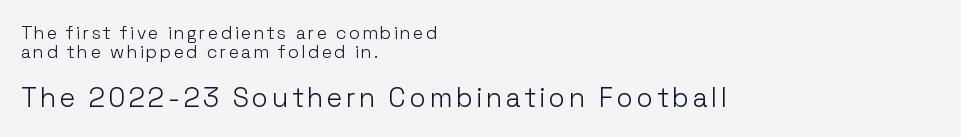
{"italic": "no", "bold": "no", "underline": "no", "align": "left", "line_spacing": "tight", "line_spacing_ratio": 1.04, "larger_block": "second", "size_ratio": 1.5, "glyph_px": 27}
